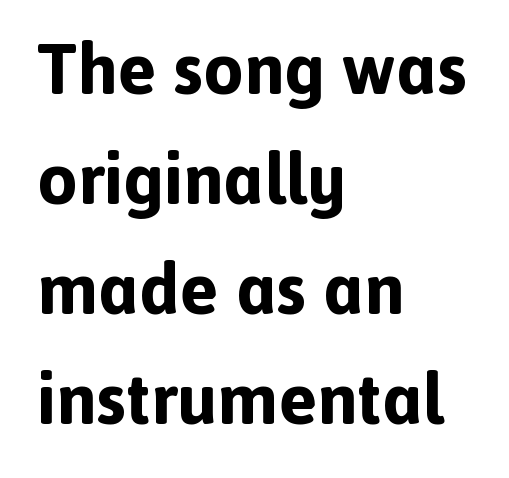
Q: Is the text bold? A: Yes.
Q: Is the text italic (slanted)? A: No, it is upright.
Q: Is the typeface a serif or a sans-serif typeface? A: Sans-serif.
Q: Is the text underlined? A: No.
Q: How is the paragraph aligned? A: Left-aligned.
Q: Is the spacing between letters normal or unusually wide? A: Normal.
Q: Is the spacing between lines tight, normal or loose? A: Normal.
Q: Width (condensed, normal, or wide)? A: Normal.
Q: x-height? A: Medium.
Q: Monospaced? A: No.
